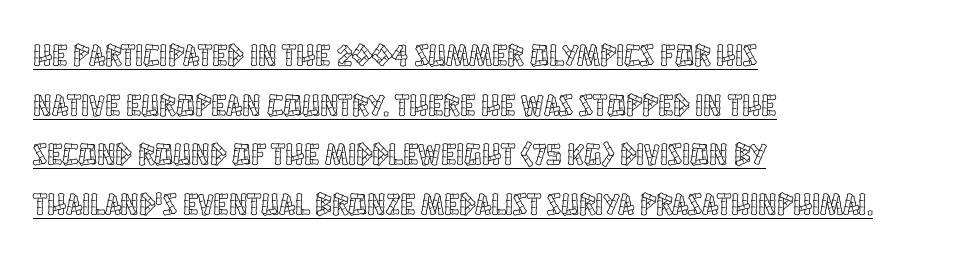
{"italic": "no", "width": "condensed", "x_height": "large", "monospaced": "no", "underline": "yes", "align": "left", "line_spacing": "normal", "line_spacing_ratio": 1.6, "letter_spacing": "normal", "letter_spacing_em": 0.0, "glyph_px": 31}
